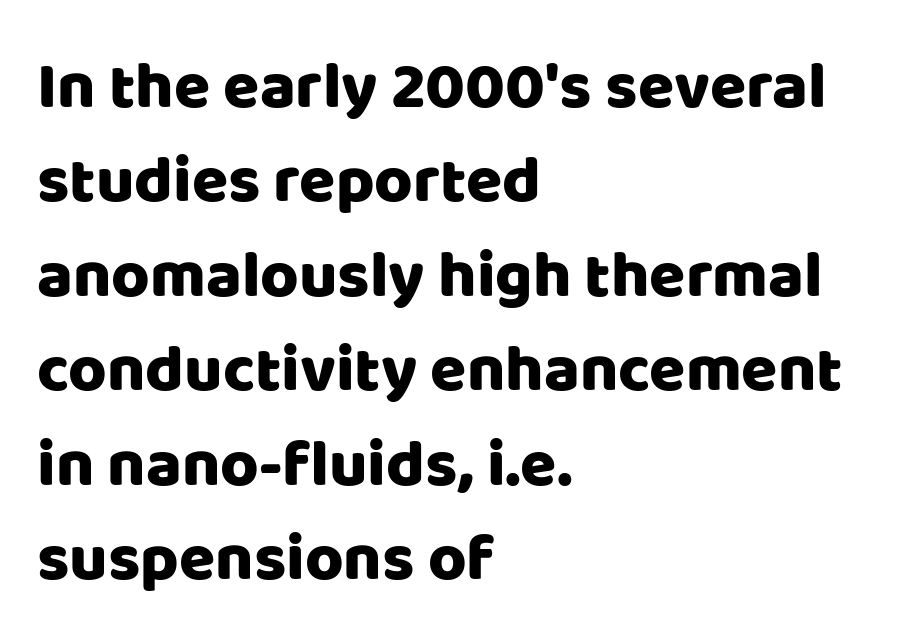
{"serif": "no", "italic": "no", "width": "normal", "stroke_contrast": "low", "x_height": "large", "monospaced": "no", "underline": "no", "align": "left", "line_spacing": "normal", "line_spacing_ratio": 1.43, "letter_spacing": "normal", "letter_spacing_em": 0.0, "glyph_px": 66}
